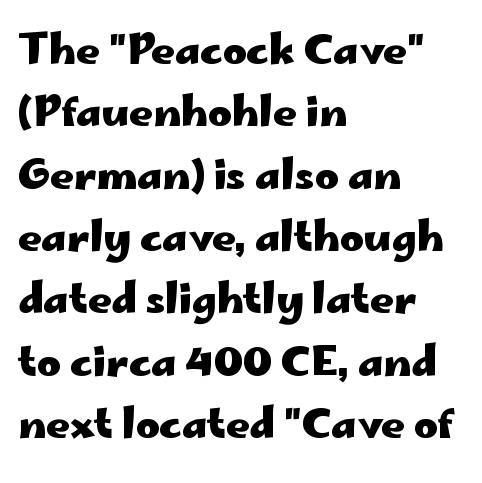
The image shows 41 px heavy, wide sans-serif type, upright; set left-aligned, normal line spacing (1.52x), normal letter spacing, not underlined; low stroke contrast and a small x-height.
